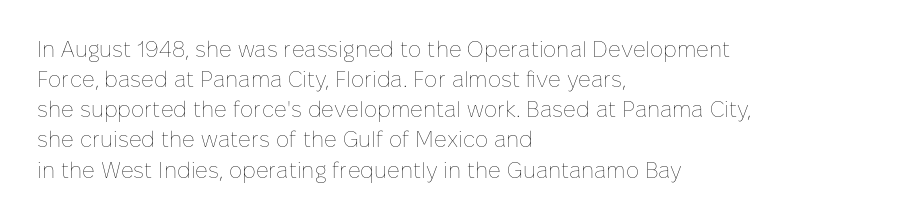
The letterforms sit shoulder to shoulder at normal distance. The space directly below the letters is spotless. Counters stay open thanks to moderate or lighter strokes. The vertical gap from one line to the next is medium. Ascenders rise straight up at ninety degrees. The ragged edge is on the right, which tells us the setting is flush left.
